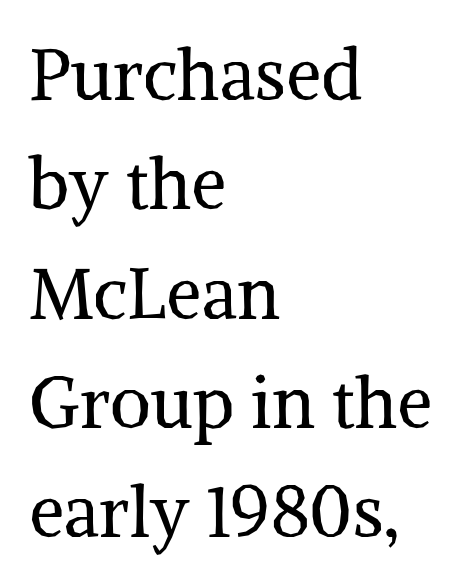
Is this a heavy cut? Hardly; it is regular or lighter. How are the letters spaced? Ordinarily, with no added tracking. Check the space under the baseline: it is left empty. Leftover space on each line is placed entirely after the last word. The passage shown is typed in a proportional face where columns would drift.
